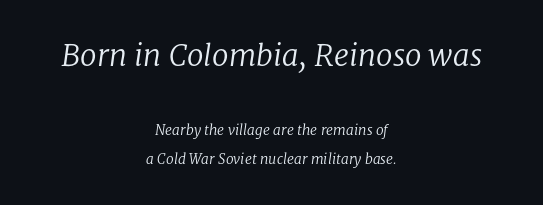
Notice how the stems are inclined rather than vertical — that's the hallmark of italics. This sample is center-justified, so both line endings float freely. Check where the strokes stop: tiny serifs finish them off. Stem width sits at or under what a default text font uses.
